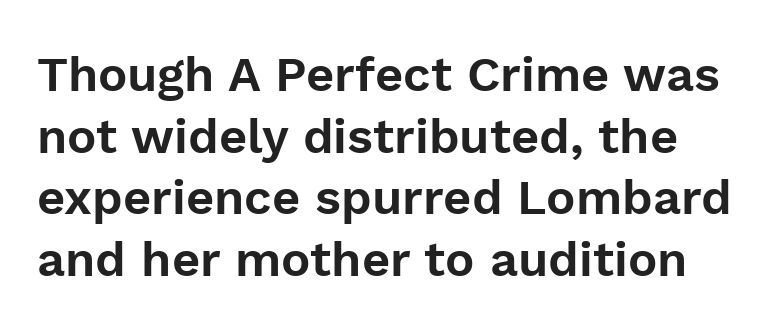
Q: Is the text italic (slanted)? A: No, it is upright.
Q: Is the typeface a serif or a sans-serif typeface? A: Sans-serif.
Q: Is the text underlined? A: No.
Q: Is the spacing between letters normal or unusually wide? A: Normal.
Q: Is the spacing between lines tight, normal or loose? A: Normal.
Q: Width (condensed, normal, or wide)? A: Normal.
Q: Stroke contrast? A: Low.
Q: x-height? A: Medium.
Q: Monospaced? A: No.
